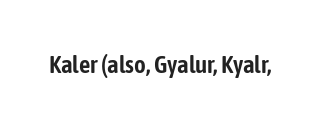
{"italic": "no", "underline": "no", "letter_spacing": "normal", "letter_spacing_em": 0.0, "glyph_px": 25}
